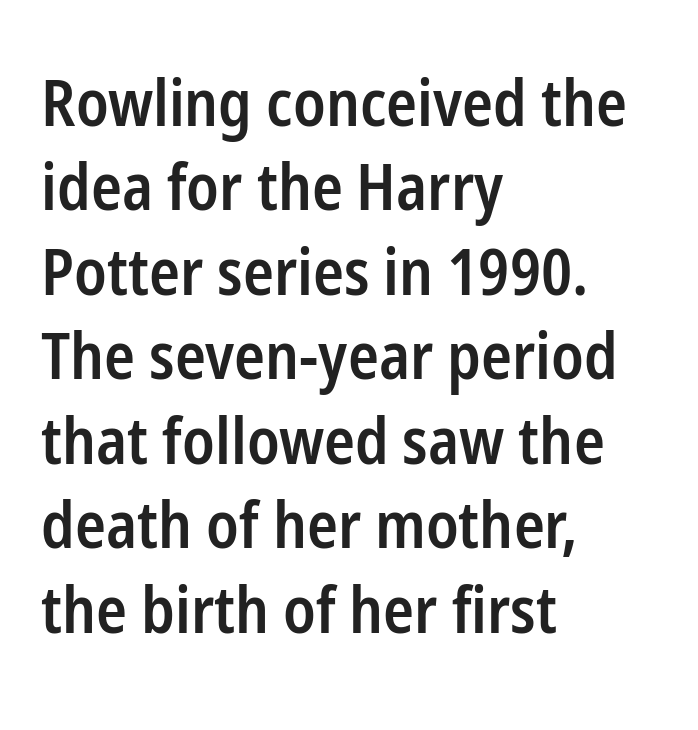
Q: Is the text bold? A: Semi-bold.
Q: Is the text italic (slanted)? A: No, it is upright.
Q: Is the typeface a serif or a sans-serif typeface? A: Sans-serif.
Q: Is the text underlined? A: No.
Q: How is the paragraph aligned? A: Left-aligned.
Q: Is the spacing between letters normal or unusually wide? A: Normal.
Q: Is the spacing between lines tight, normal or loose? A: Normal.
Q: Width (condensed, normal, or wide)? A: Condensed.
Q: Stroke contrast? A: Low.
Q: x-height? A: Medium.
Q: Monospaced? A: No.
